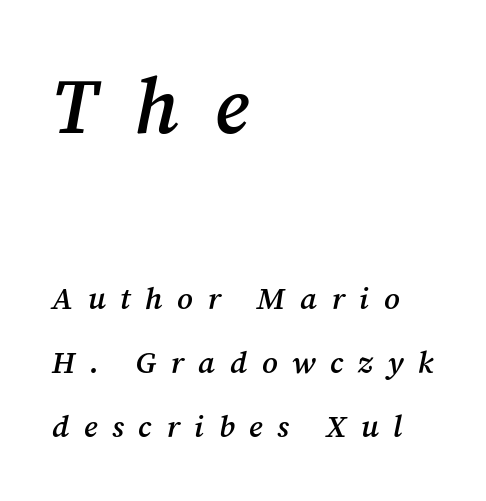
Q: Is the text bold? A: Semi-bold.
Q: Is the text italic (slanted)? A: Yes, it leans right by about 12 degrees.
Q: Is the typeface a serif or a sans-serif typeface? A: Serif.
Q: Is the text underlined? A: No.
Q: How is the paragraph aligned? A: Left-aligned.
Q: Is the spacing between letters normal or unusually wide? A: Unusually wide.
Q: Is the spacing between lines tight, normal or loose? A: Loose.
Q: Which block of text is set in a larger size, the first (top) or the second (bottom)? A: The first (top) one.
Q: Width (condensed, normal, or wide)? A: Normal.
Q: Stroke contrast? A: Medium.
Q: x-height? A: Medium.
Q: Monospaced? A: No.
